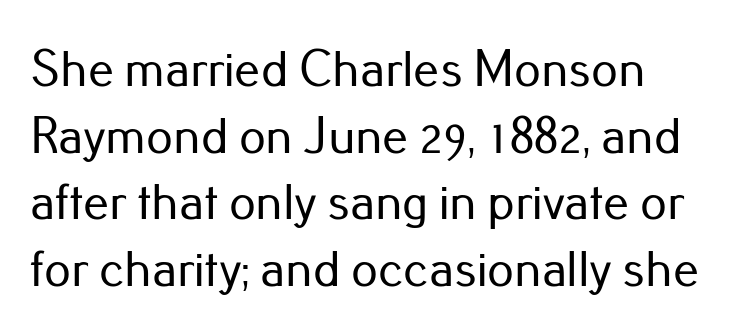
{"serif": "no", "italic": "no", "width": "normal", "stroke_contrast": "low", "x_height": "small", "monospaced": "no", "underline": "no", "align": "left", "line_spacing": "normal", "line_spacing_ratio": 1.28, "letter_spacing": "normal", "letter_spacing_em": 0.0, "glyph_px": 52}
